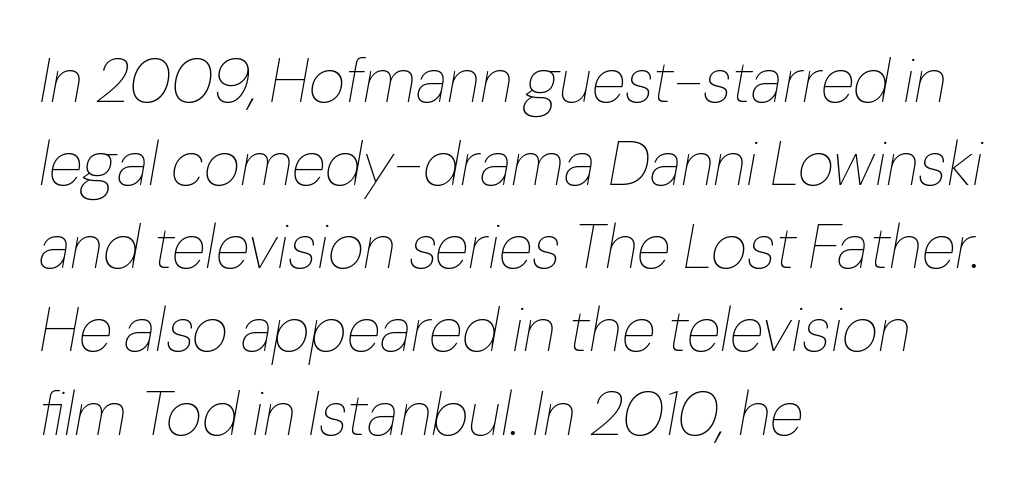
Q: Is the text bold? A: No.
Q: Is the text italic (slanted)? A: Yes, it leans right by about 10 degrees.
Q: Is the text underlined? A: No.
Q: How is the paragraph aligned? A: Left-aligned.
Q: Is the spacing between letters normal or unusually wide? A: Normal.
Q: Is the spacing between lines tight, normal or loose? A: Normal.
Q: Width (condensed, normal, or wide)? A: Normal.
Q: Stroke contrast? A: Low.
Q: x-height? A: Medium.
Q: Monospaced? A: No.
